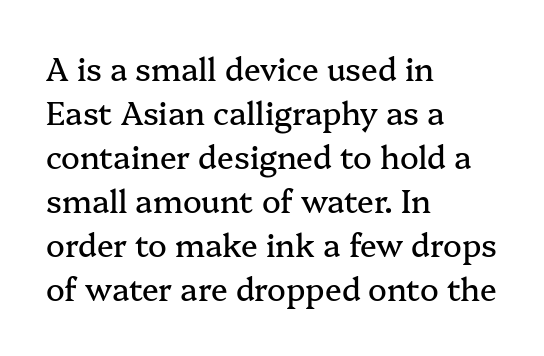
{"serif": "yes", "italic": "no", "width": "normal", "stroke_contrast": "medium", "x_height": "medium", "monospaced": "no", "underline": "no", "align": "left", "line_spacing": "normal", "line_spacing_ratio": 1.42, "letter_spacing": "normal", "letter_spacing_em": 0.0, "glyph_px": 31}
